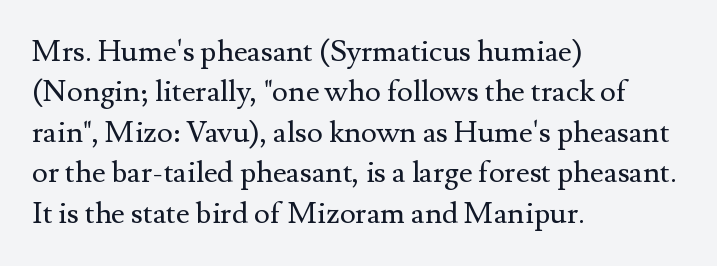
{"serif": "yes", "italic": "no", "bold": "no", "weight": "regular", "width": "normal", "stroke_contrast": "medium", "x_height": "small", "monospaced": "no", "underline": "no", "align": "left", "line_spacing": "normal", "line_spacing_ratio": 1.35, "letter_spacing": "normal", "letter_spacing_em": 0.0, "glyph_px": 30}
